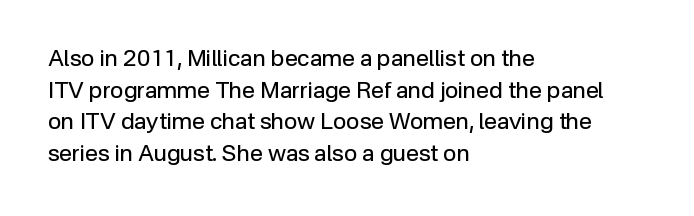
A roman cut, with each character standing at attention. Line spacing here is normal. The text block is weighted toward the left margin, trailing off unevenly rightward. Lines of text with bare space underneath. Nothing unusual about the tracking: characters are spaced as the font intends. A quiet, ordinary-to-light weight characterises the typeface.
